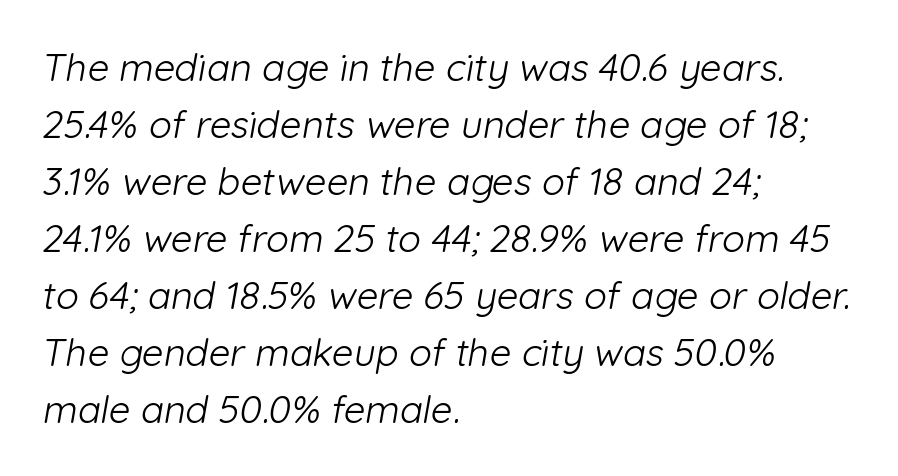
The image shows 38 px light sans-serif type; set left-aligned, normal line spacing (1.5x), normal letter spacing, not underlined; low stroke contrast and a medium x-height.
